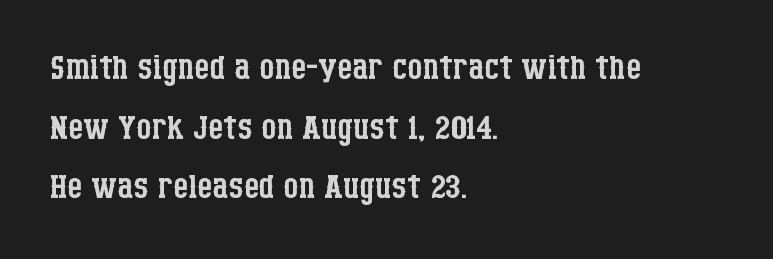
Q: Is the text bold? A: No.
Q: Is the text italic (slanted)? A: No, it is upright.
Q: Is the typeface a serif or a sans-serif typeface? A: Serif.
Q: Is the text underlined? A: No.
Q: How is the paragraph aligned? A: Left-aligned.
Q: Is the spacing between letters normal or unusually wide? A: Normal.
Q: Width (condensed, normal, or wide)? A: Condensed.
Q: Stroke contrast? A: Low.
Q: x-height? A: Large.
Q: Monospaced? A: No.
